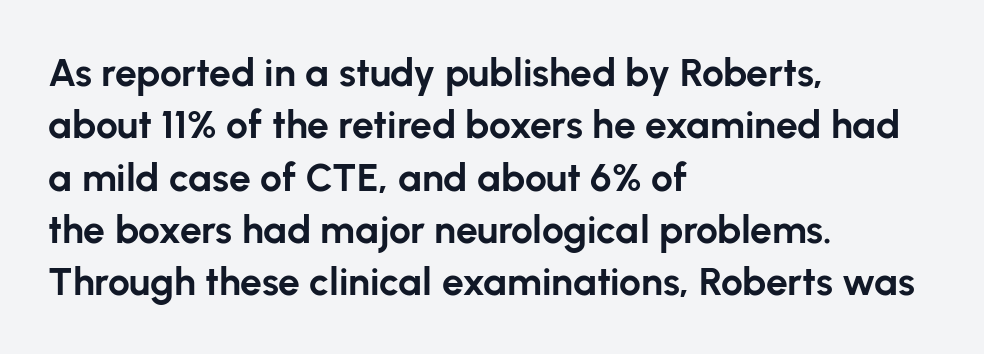
{"serif": "no", "italic": "no", "bold": "yes", "weight": "bold", "width": "normal", "stroke_contrast": "low", "x_height": "medium", "monospaced": "no", "underline": "no", "align": "left", "line_spacing": "normal", "line_spacing_ratio": 1.34, "letter_spacing": "normal", "letter_spacing_em": 0.0, "glyph_px": 39}
